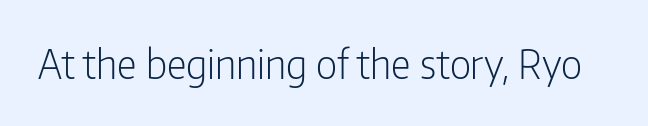
{"serif": "no", "italic": "no", "bold": "no", "weight": "light", "width": "condensed", "stroke_contrast": "low", "x_height": "medium", "monospaced": "no", "underline": "no", "letter_spacing": "normal", "letter_spacing_em": 0.0, "glyph_px": 39}
